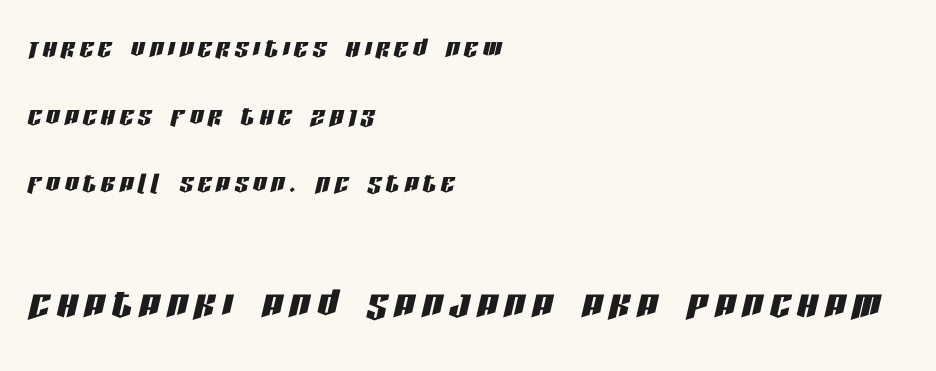
Q: Is the text italic (slanted)? A: Yes, it leans right by about 13 degrees.
Q: Is the text underlined? A: No.
Q: How is the paragraph aligned? A: Left-aligned.
Q: Is the spacing between lines tight, normal or loose? A: Loose.
Q: Which block of text is set in a larger size, the first (top) or the second (bottom)? A: The second (bottom) one.
Q: Width (condensed, normal, or wide)? A: Condensed.
Q: Stroke contrast? A: Low.
Q: x-height? A: Large.
Q: Monospaced? A: No.
